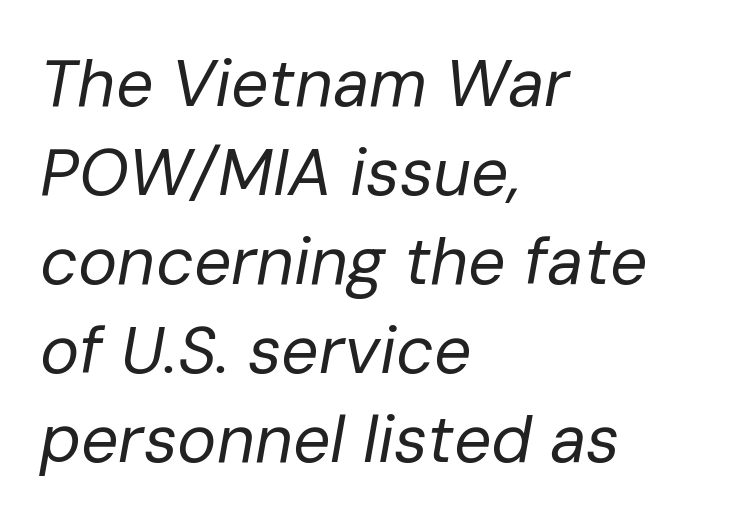
The image shows 66 px regular-weight type, italic (leaning right); set left-aligned, normal line spacing (1.35x), normal letter spacing, not underlined; low stroke contrast and a medium x-height.
